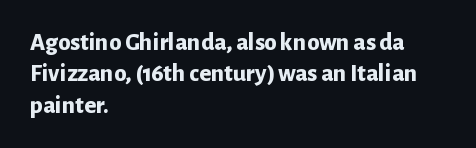
{"italic": "no", "bold": "yes", "underline": "no", "align": "left", "line_spacing": "normal", "line_spacing_ratio": 1.26, "letter_spacing": "normal", "letter_spacing_em": 0.0, "glyph_px": 25}
